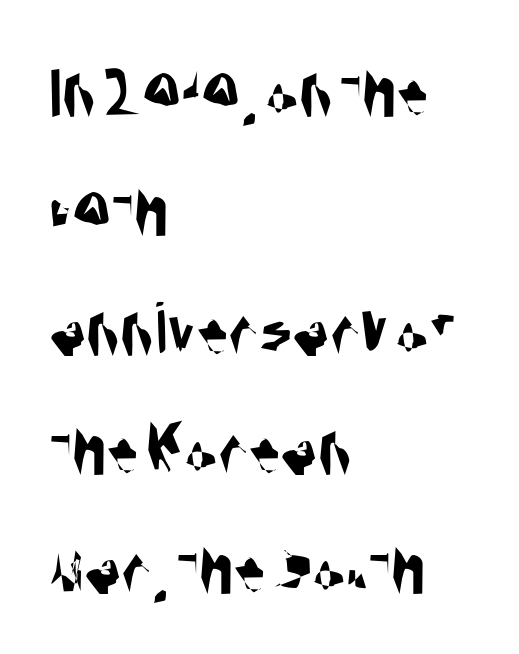
Where is the straight margin? On the left. Proportional: the letters do not fall into vertical columns. The face used here is a sans, in the tradition of grotesques and geometrics. Honestly, there is no underline to notice here at all. Honestly, the letter spacing is just normal — you wouldn't notice it.
